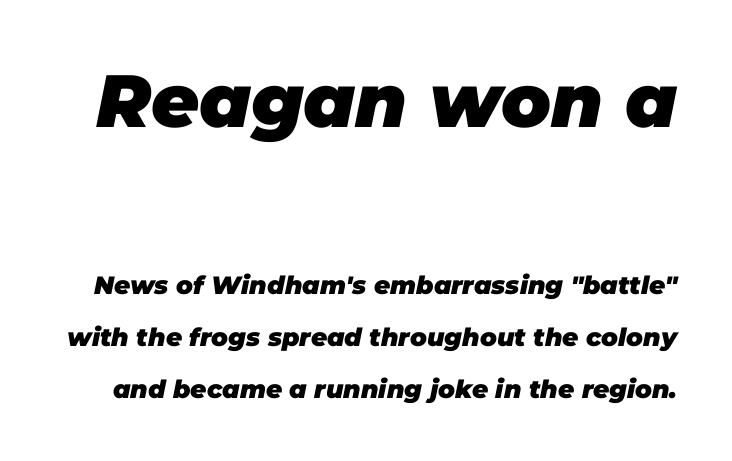
{"italic": "yes", "lean": "right", "slant_degrees": 11, "bold": "yes", "weight": "heavy", "width": "normal", "stroke_contrast": "low", "x_height": "large", "monospaced": "no", "underline": "no", "line_spacing": "loose", "line_spacing_ratio": 2.09, "letter_spacing": "normal", "letter_spacing_em": 0.0, "larger_block": "first", "size_ratio": 2.96, "glyph_px": 74}
